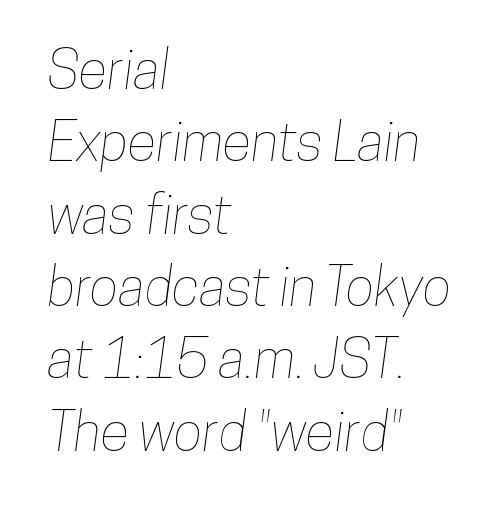
Q: Is the text underlined? A: No.
Q: How is the paragraph aligned? A: Left-aligned.
Q: Is the spacing between letters normal or unusually wide? A: Normal.
Q: Is the spacing between lines tight, normal or loose? A: Normal.
Q: Width (condensed, normal, or wide)? A: Condensed.
Q: Stroke contrast? A: Low.
Q: x-height? A: Medium.
Q: Monospaced? A: No.
